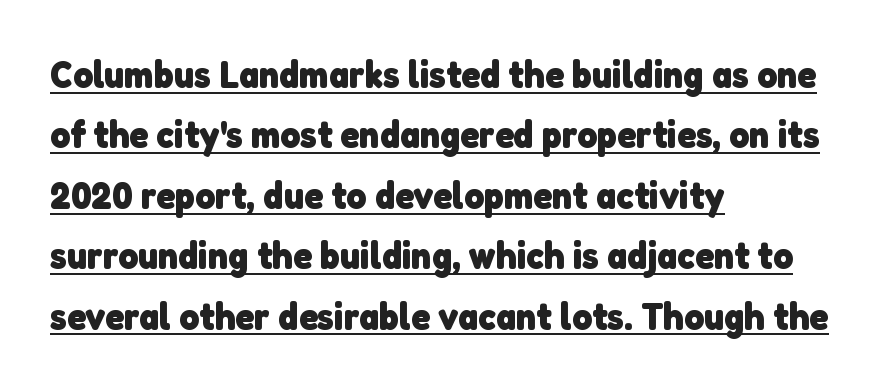
{"serif": "no", "bold": "yes", "weight": "heavy", "width": "normal", "stroke_contrast": "low", "x_height": "medium", "monospaced": "no", "underline": "yes", "align": "left", "line_spacing": "normal", "line_spacing_ratio": 1.59, "letter_spacing": "normal", "letter_spacing_em": 0.0, "glyph_px": 38}
